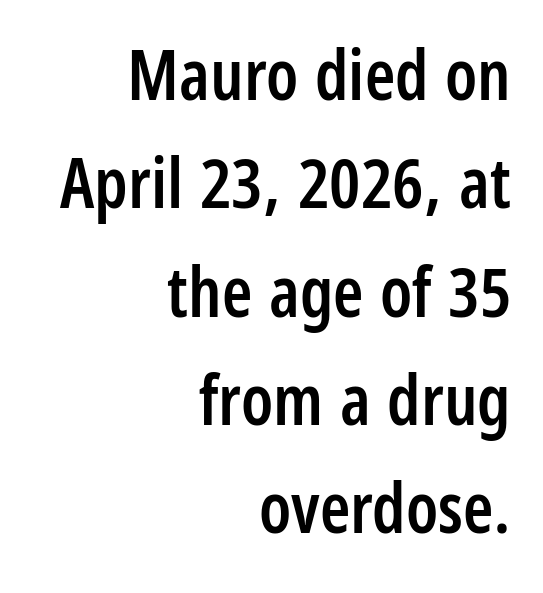
The image shows 69 px semibold, condensed sans-serif type, upright; set right-aligned, normal line spacing (1.57x), normal letter spacing, not underlined; low stroke contrast and a large x-height.
